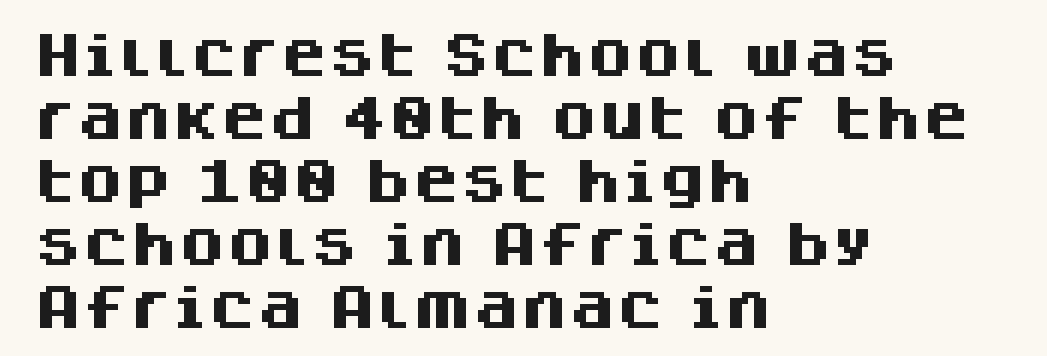
Q: Is the text bold? A: Yes.
Q: Is the text italic (slanted)? A: No, it is upright.
Q: Is the typeface a serif or a sans-serif typeface? A: Sans-serif.
Q: Is the text underlined? A: No.
Q: How is the paragraph aligned? A: Left-aligned.
Q: Is the spacing between letters normal or unusually wide? A: Normal.
Q: Is the spacing between lines tight, normal or loose? A: Normal.
Q: Width (condensed, normal, or wide)? A: Normal.
Q: Stroke contrast? A: Medium.
Q: x-height? A: Large.
Q: Monospaced? A: No.
